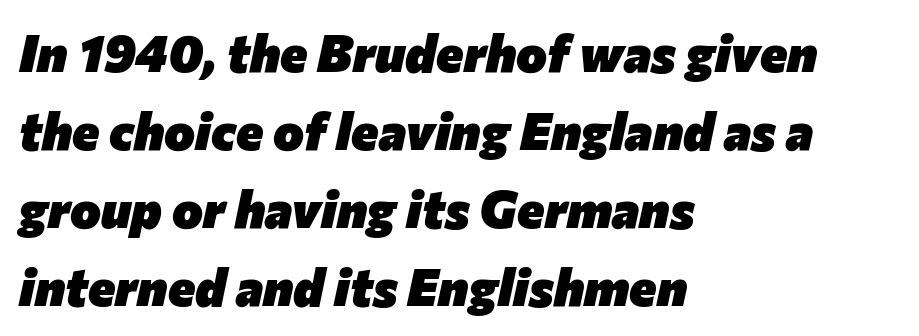
The image shows 52 px heavy type, italic (leaning right); set left-aligned, normal line spacing (1.5x), normal letter spacing, not underlined; low stroke contrast and a medium x-height.
